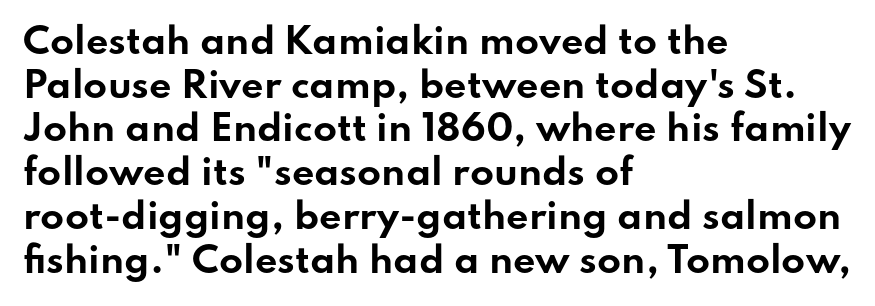
{"serif": "no", "italic": "no", "bold": "yes", "weight": "bold", "width": "wide", "stroke_contrast": "low", "x_height": "small", "monospaced": "no", "underline": "no", "align": "left", "line_spacing": "normal", "line_spacing_ratio": 1.25, "letter_spacing": "normal", "letter_spacing_em": 0.0, "glyph_px": 35}
